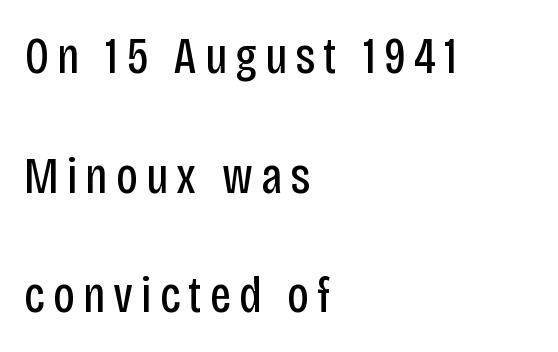
Q: Is the text bold? A: No.
Q: Is the text italic (slanted)? A: No, it is upright.
Q: Is the typeface a serif or a sans-serif typeface? A: Sans-serif.
Q: Is the text underlined? A: No.
Q: How is the paragraph aligned? A: Left-aligned.
Q: Is the spacing between lines tight, normal or loose? A: Loose.
Q: Width (condensed, normal, or wide)? A: Condensed.
Q: Stroke contrast? A: Low.
Q: x-height? A: Large.
Q: Monospaced? A: No.
